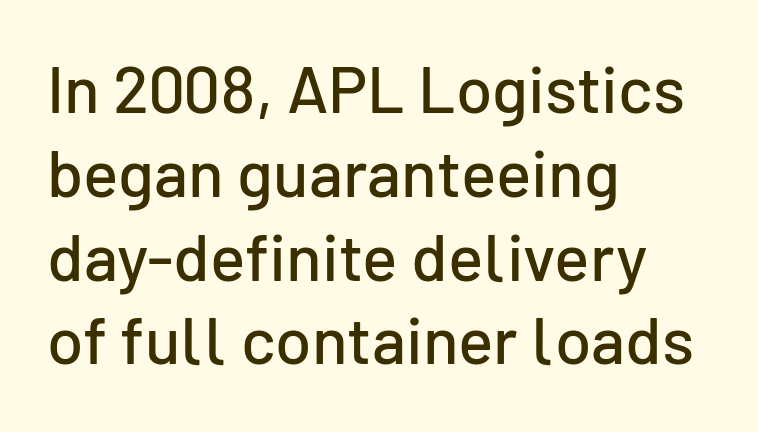
Q: Is the text italic (slanted)? A: No, it is upright.
Q: Is the typeface a serif or a sans-serif typeface? A: Sans-serif.
Q: Is the text underlined? A: No.
Q: How is the paragraph aligned? A: Left-aligned.
Q: Is the spacing between letters normal or unusually wide? A: Normal.
Q: Is the spacing between lines tight, normal or loose? A: Normal.
Q: Width (condensed, normal, or wide)? A: Normal.
Q: Stroke contrast? A: Low.
Q: x-height? A: Medium.
Q: Monospaced? A: No.
